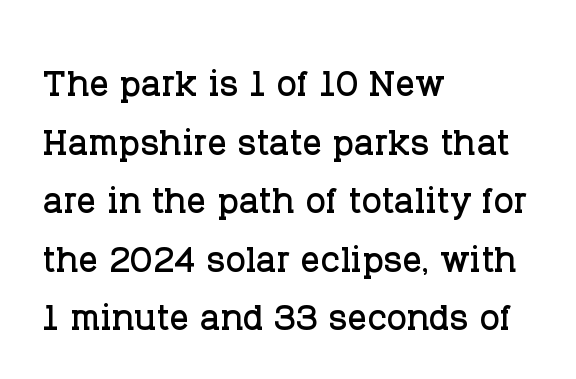
Q: Is the text italic (slanted)? A: No, it is upright.
Q: Is the typeface a serif or a sans-serif typeface? A: Serif.
Q: Is the text underlined? A: No.
Q: How is the paragraph aligned? A: Left-aligned.
Q: Is the spacing between letters normal or unusually wide? A: Normal.
Q: Width (condensed, normal, or wide)? A: Normal.
Q: Stroke contrast? A: Low.
Q: x-height? A: Large.
Q: Monospaced? A: No.
